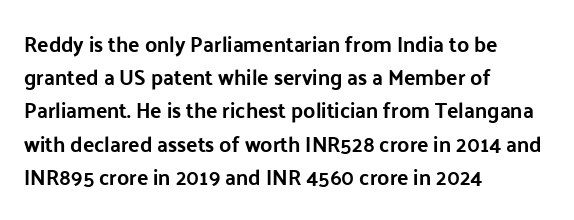
The font is running at its bold setting. Letters rest on an invisible, unmarked baseline. Students, note that the glyphs here touch the page at normal intervals. The rendering anchors every line to the left-hand side.
